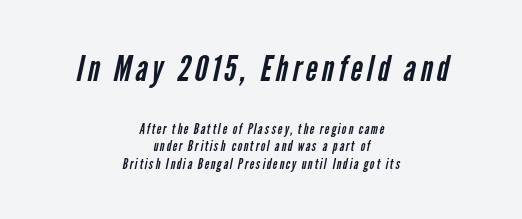
{"serif": "no", "bold": "no", "weight": "regular", "width": "condensed", "stroke_contrast": "low", "x_height": "medium", "monospaced": "no", "underline": "no", "align": "center", "line_spacing": "normal", "line_spacing_ratio": 1.25, "larger_block": "first", "size_ratio": 2.57, "glyph_px": 36}
